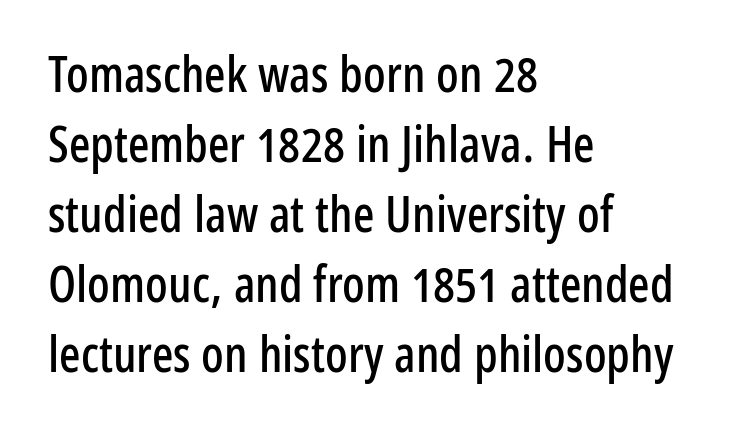
The image shows 50 px condensed sans-serif type, upright; set left-aligned, normal line spacing (1.4x), normal letter spacing, not underlined; low stroke contrast and a medium x-height.
